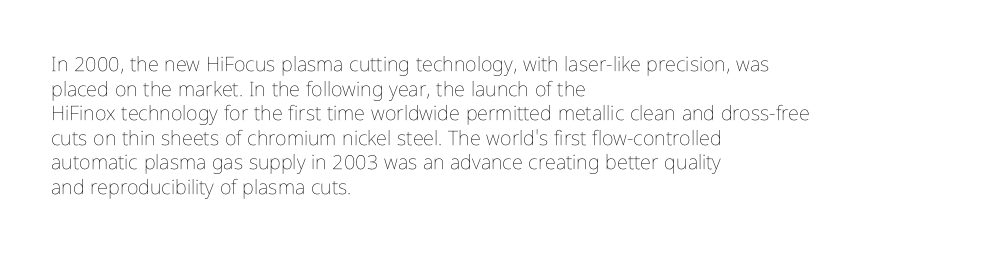
The image shows 20 px text type, upright; set left-aligned, line spacing 1.23x, normal letter spacing, not underlined.
